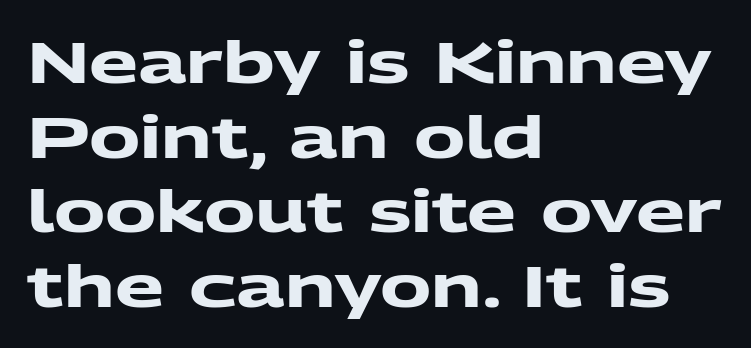
Short and long lines alike share a common starting point at left. Compared with an ordinary text face, these strokes are far heavier — a full bold. Think of a printed novel: that variable character pitch is what you see here. A normal amount of white space separates one row of letters from the next. Lines of text with bare space underneath.
